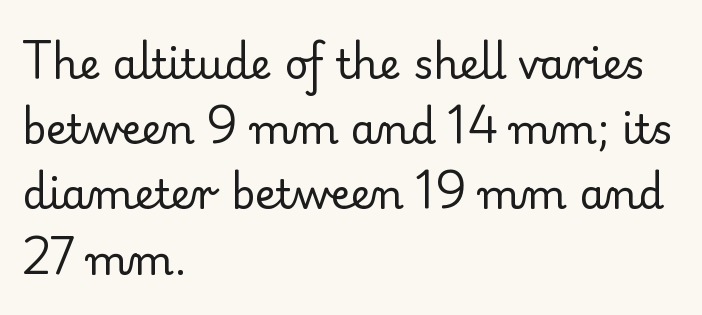
When letters stand straight like this, we call the style roman or upright. Leading matches the norm, producing a regular column. Honestly, there is no underline to notice here at all. Small tapered or slab feet sit at the stroke ends, so this counts as serif. Is this a heavy cut? Hardly; it is regular or lighter. The lines are quadded left.
